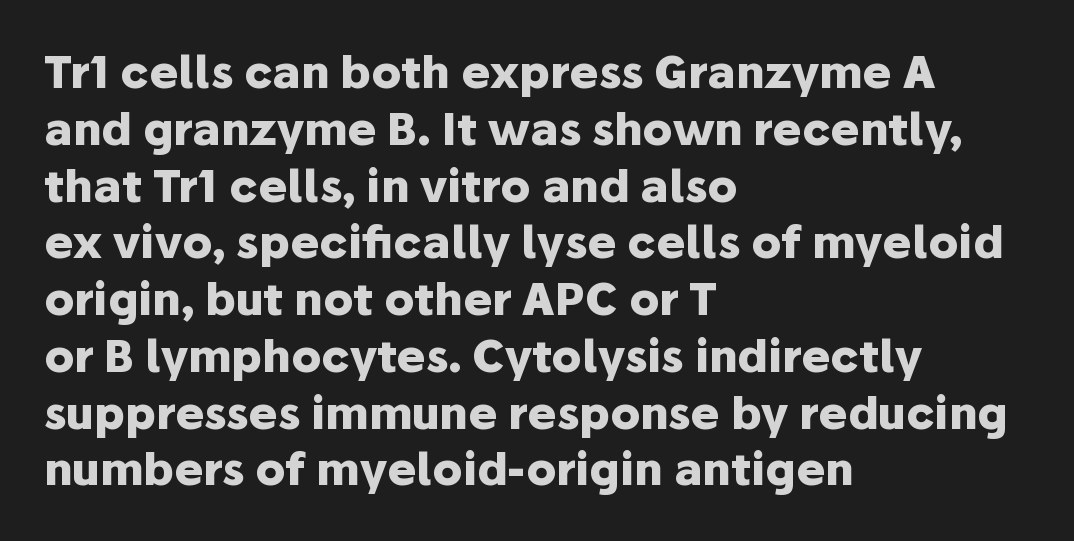
The image shows 44 px heavy sans-serif type, upright; set left-aligned, normal line spacing (1.29x), normal letter spacing, not underlined; low stroke contrast and a medium x-height.
